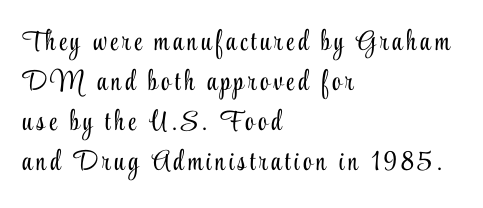
{"serif": "yes", "bold": "no", "weight": "light", "width": "condensed", "stroke_contrast": "low", "x_height": "small", "monospaced": "no", "underline": "no", "align": "left", "line_spacing": "normal", "line_spacing_ratio": 1.43, "glyph_px": 28}
